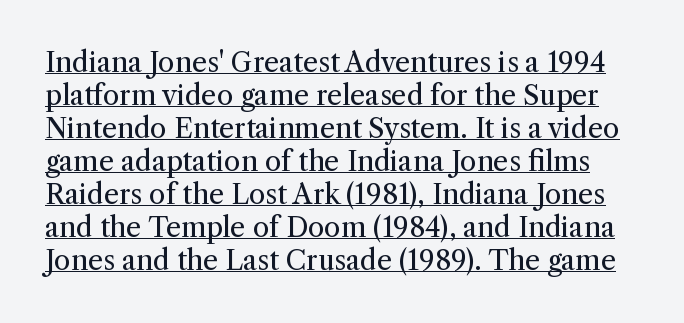
The image shows 27 px text type, upright; set line spacing 1.22x, normal letter spacing, underlined.
